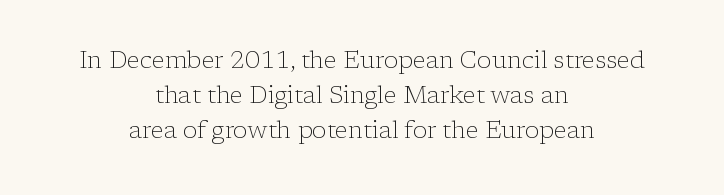
The image shows 24 px text type, upright; set centered, normal line spacing (1.45x), normal letter spacing, not underlined.
